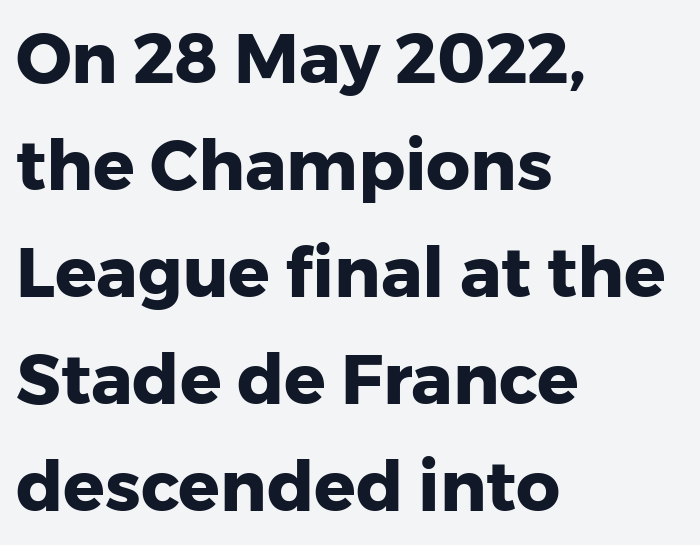
The image shows 69 px heavy sans-serif type, upright; set left-aligned, normal line spacing (1.55x), normal letter spacing, not underlined; low stroke contrast and a medium x-height.
